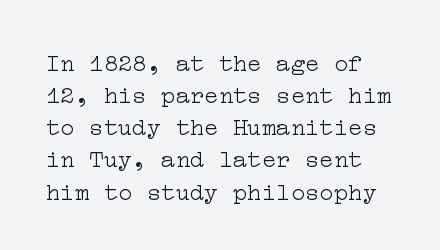
{"italic": "no", "bold": "no", "underline": "no", "line_spacing": "normal", "line_spacing_ratio": 1.34, "letter_spacing": "normal", "letter_spacing_em": 0.0, "glyph_px": 24}
